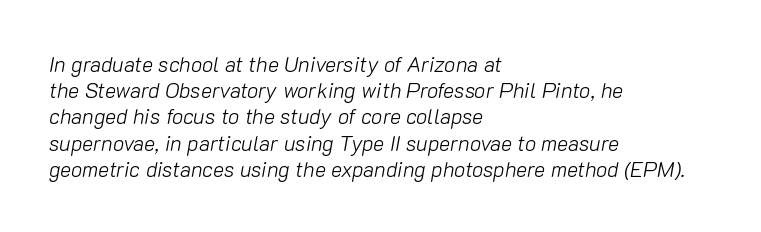
{"italic": "yes", "lean": "right", "slant_degrees": 10, "bold": "no", "underline": "no", "align": "left", "line_spacing": "normal", "line_spacing_ratio": 1.25, "letter_spacing": "normal", "letter_spacing_em": 0.0, "glyph_px": 21}
